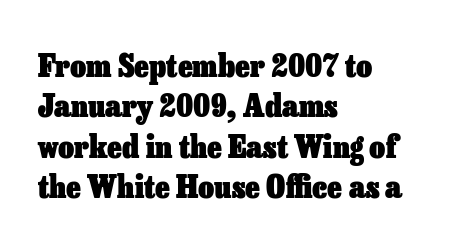
Q: Is the text bold? A: Yes.
Q: Is the text italic (slanted)? A: No, it is upright.
Q: Is the text underlined? A: No.
Q: How is the paragraph aligned? A: Left-aligned.
Q: Is the spacing between letters normal or unusually wide? A: Normal.
Q: Is the spacing between lines tight, normal or loose? A: Normal.
Q: Width (condensed, normal, or wide)? A: Normal.
Q: Stroke contrast? A: Low.
Q: x-height? A: Medium.
Q: Monospaced? A: No.
